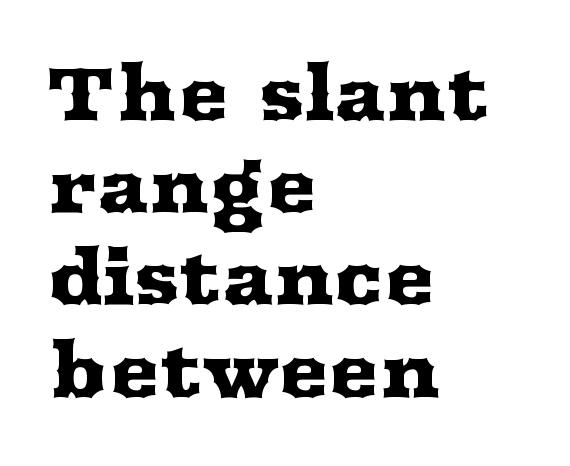
{"serif": "yes", "italic": "no", "width": "wide", "stroke_contrast": "medium", "x_height": "medium", "monospaced": "no", "underline": "no", "align": "left", "line_spacing_ratio": 1.23, "letter_spacing": "normal", "letter_spacing_em": 0.0, "glyph_px": 75}
